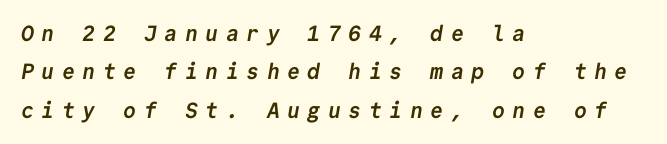
A dark, heavy texture on the line: the type is bold. Honestly, there is no underline to notice here at all. The paragraph has a hard left edge and a soft right edge. Is the letter spacing exaggerated? Yes — the characters are pushed far apart.
